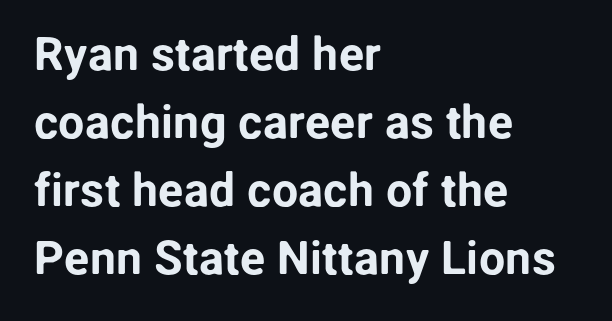
Q: Is the text italic (slanted)? A: No, it is upright.
Q: Is the typeface a serif or a sans-serif typeface? A: Sans-serif.
Q: Is the text underlined? A: No.
Q: How is the paragraph aligned? A: Left-aligned.
Q: Is the spacing between letters normal or unusually wide? A: Normal.
Q: Is the spacing between lines tight, normal or loose? A: Normal.
Q: Width (condensed, normal, or wide)? A: Normal.
Q: Stroke contrast? A: Low.
Q: x-height? A: Medium.
Q: Monospaced? A: No.
